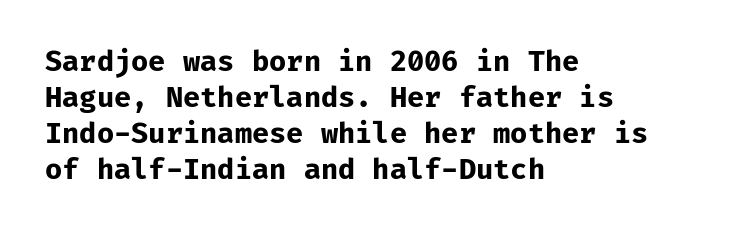
{"serif": "no", "italic": "no", "bold": "yes", "weight": "bold", "width": "normal", "stroke_contrast": "low", "x_height": "medium", "monospaced": "yes", "underline": "no", "align": "left", "line_spacing": "normal", "line_spacing_ratio": 1.29, "letter_spacing": "normal", "letter_spacing_em": 0.0, "glyph_px": 28}
